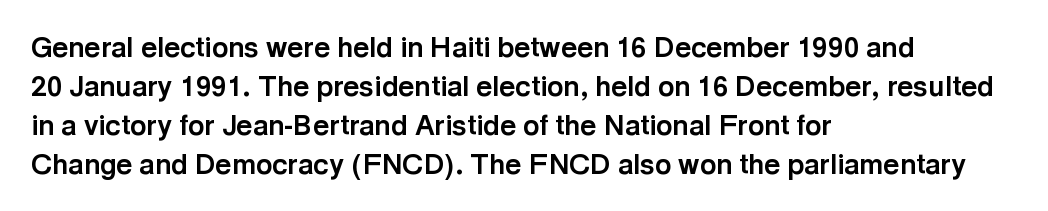
Unmarked baselines from the first word to the last. This is roman type, the default non-slanted kind. Does the weight exceed regular? Yes, all the way to bold. Horizontal bands of white between lines are of average thickness. Serif or sans? Sans — the stroke terminals are bare.
